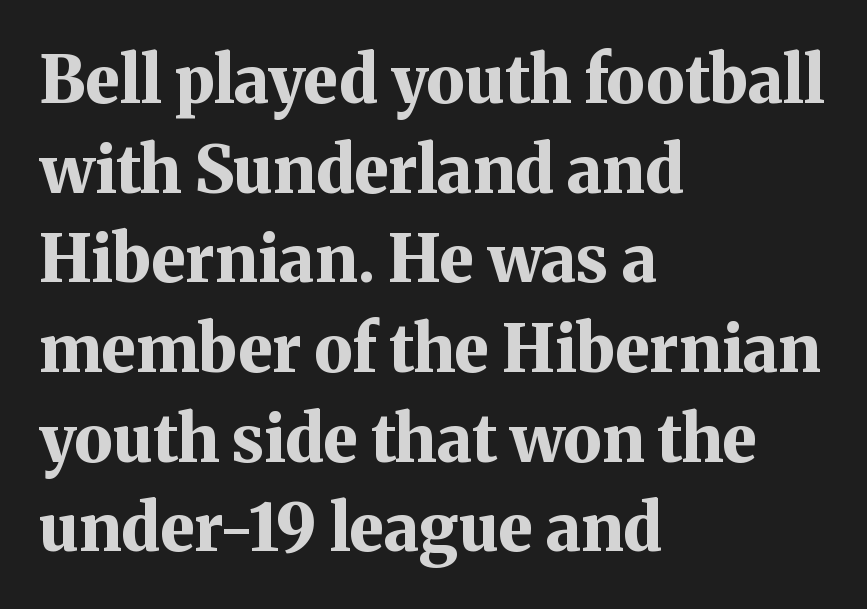
The image shows 65 px bold serif type, upright; set left-aligned, normal line spacing (1.38x), normal letter spacing, not underlined; medium stroke contrast and a medium x-height.
